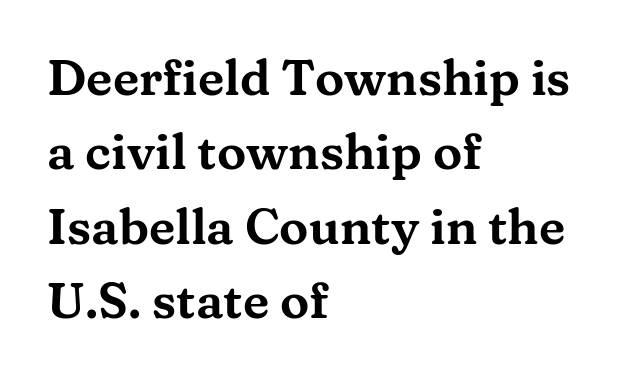
Q: Is the text italic (slanted)? A: No, it is upright.
Q: Is the typeface a serif or a sans-serif typeface? A: Serif.
Q: Is the text underlined? A: No.
Q: How is the paragraph aligned? A: Left-aligned.
Q: Is the spacing between letters normal or unusually wide? A: Normal.
Q: Is the spacing between lines tight, normal or loose? A: Normal.
Q: Width (condensed, normal, or wide)? A: Wide.
Q: Stroke contrast? A: Medium.
Q: x-height? A: Medium.
Q: Monospaced? A: No.
